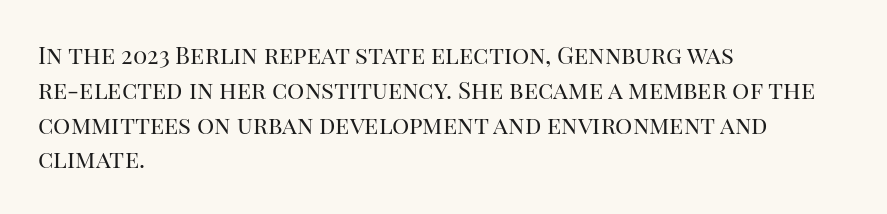
The image shows 24 px text type, upright; set left-aligned, normal line spacing (1.45x), normal letter spacing, not underlined.
